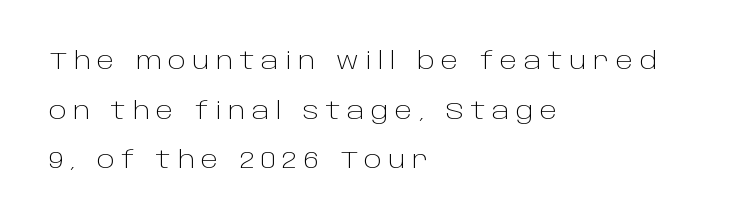
The image shows 24 px text type, upright; set left-aligned, loose line spacing (2.07x), unusually wide letter spacing (+0.27 em), not underlined.
